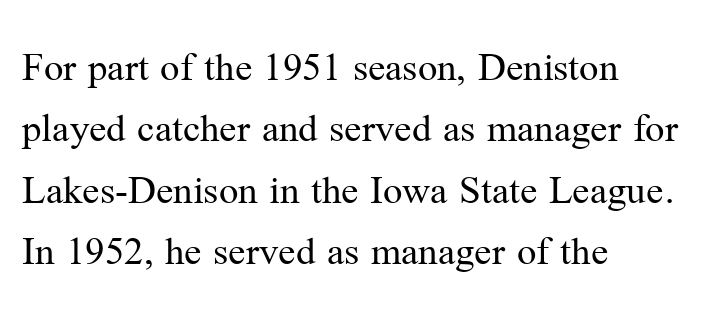
{"serif": "yes", "italic": "no", "bold": "no", "weight": "regular", "width": "normal", "stroke_contrast": "medium", "x_height": "medium", "monospaced": "no", "underline": "no", "align": "left", "line_spacing": "normal", "line_spacing_ratio": 1.43, "letter_spacing": "normal", "letter_spacing_em": 0.0, "glyph_px": 43}
